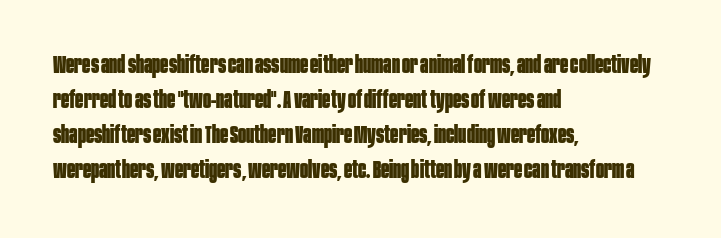
Q: Is the text bold? A: Yes.
Q: Is the text italic (slanted)? A: No, it is upright.
Q: Is the text underlined? A: No.
Q: How is the paragraph aligned? A: Left-aligned.
Q: Is the spacing between letters normal or unusually wide? A: Normal.
Q: Is the spacing between lines tight, normal or loose? A: Normal.
